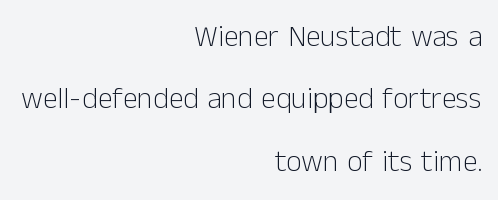
Q: Is the text bold? A: No.
Q: Is the text italic (slanted)? A: No, it is upright.
Q: Is the typeface a serif or a sans-serif typeface? A: Sans-serif.
Q: Is the text underlined? A: No.
Q: How is the paragraph aligned? A: Right-aligned.
Q: Is the spacing between letters normal or unusually wide? A: Normal.
Q: Is the spacing between lines tight, normal or loose? A: Loose.
Q: Width (condensed, normal, or wide)? A: Normal.
Q: Stroke contrast? A: Low.
Q: x-height? A: Medium.
Q: Monospaced? A: No.
